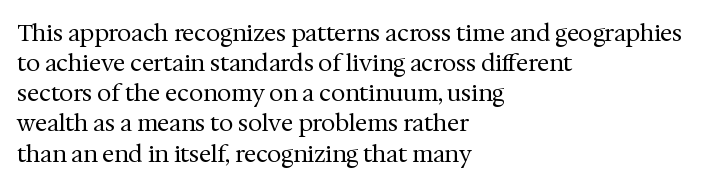
The image shows 23 px text type, upright; set left-aligned, normal line spacing (1.31x), normal letter spacing, not underlined.
